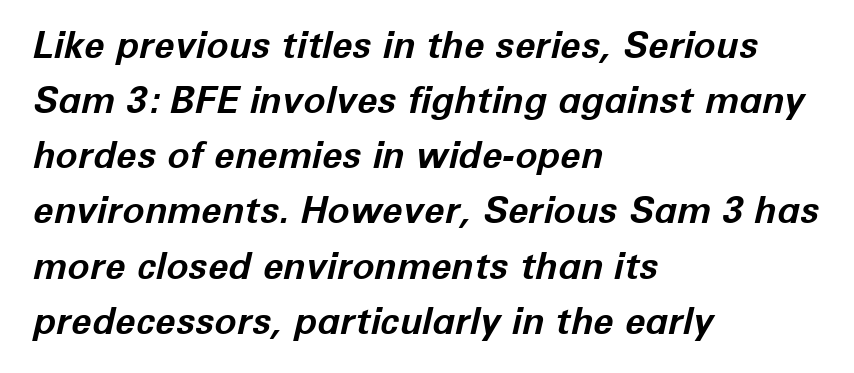
{"italic": "yes", "lean": "right", "slant_degrees": 12, "bold": "yes", "weight": "bold", "width": "normal", "stroke_contrast": "low", "x_height": "medium", "monospaced": "no", "underline": "no", "align": "left", "line_spacing": "normal", "line_spacing_ratio": 1.49, "letter_spacing": "normal", "letter_spacing_em": 0.0, "glyph_px": 37}
